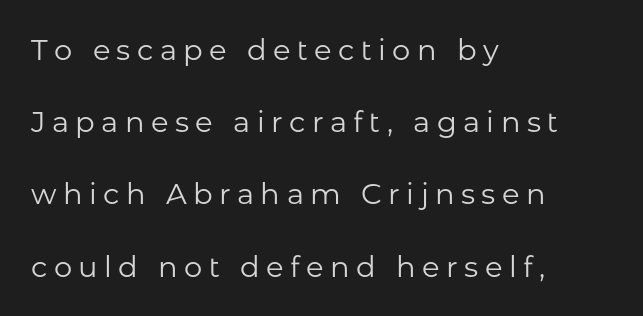
Each word looks stretched out because of the extra space between its letters. Notice how the passage keeps a crisp vertical edge on the left only. Rows of type keep a wide berth in the vertical direction. Heft: none added — not bold.
